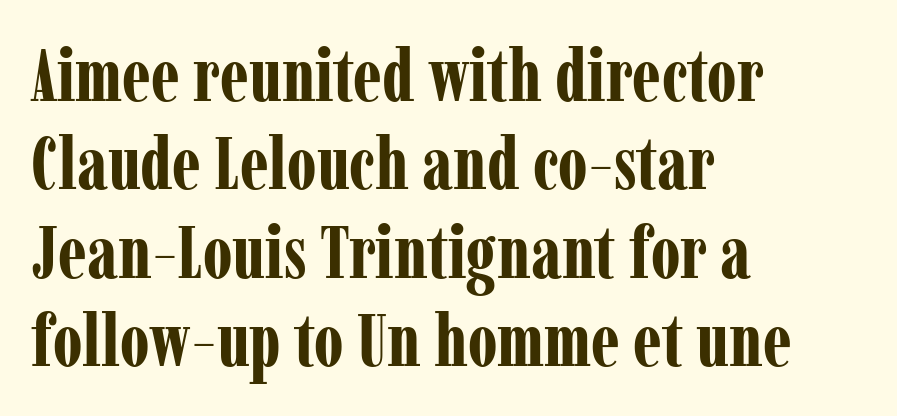
Q: Is the text bold? A: Yes.
Q: Is the text italic (slanted)? A: No, it is upright.
Q: Is the typeface a serif or a sans-serif typeface? A: Serif.
Q: Is the text underlined? A: No.
Q: How is the paragraph aligned? A: Left-aligned.
Q: Is the spacing between letters normal or unusually wide? A: Normal.
Q: Width (condensed, normal, or wide)? A: Condensed.
Q: Stroke contrast? A: Low.
Q: x-height? A: Medium.
Q: Monospaced? A: No.
